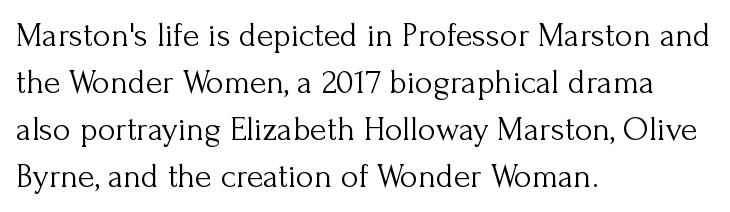
{"serif": "yes", "italic": "no", "bold": "no", "weight": "light", "width": "normal", "stroke_contrast": "medium", "x_height": "small", "monospaced": "no", "underline": "no", "align": "left", "line_spacing": "normal", "line_spacing_ratio": 1.38, "letter_spacing": "normal", "letter_spacing_em": 0.0, "glyph_px": 34}
